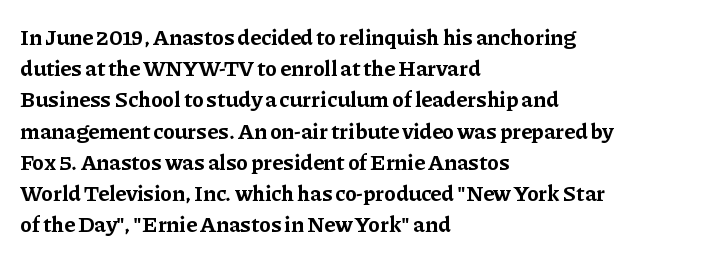
{"italic": "no", "bold": "yes", "underline": "no", "align": "left", "line_spacing": "normal", "line_spacing_ratio": 1.42, "letter_spacing": "normal", "letter_spacing_em": 0.0, "glyph_px": 22}
